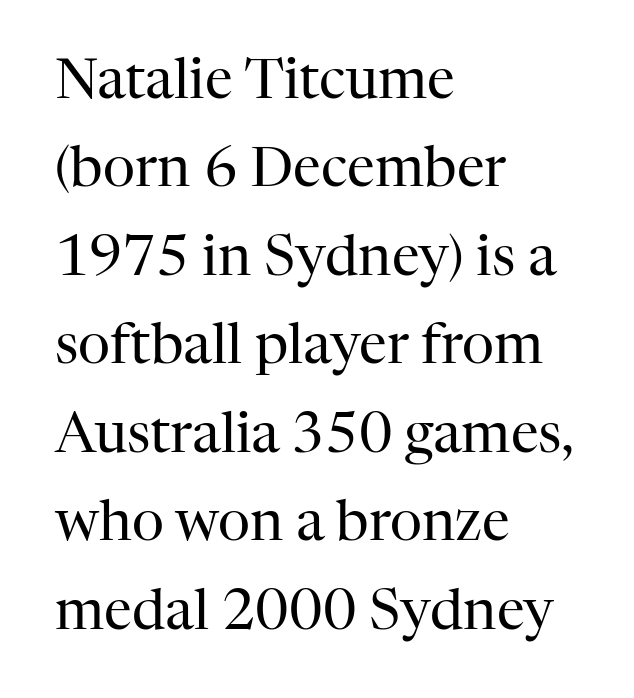
{"serif": "yes", "italic": "no", "bold": "no", "weight": "regular", "width": "normal", "stroke_contrast": "high", "x_height": "medium", "monospaced": "no", "underline": "no", "align": "left", "line_spacing": "normal", "line_spacing_ratio": 1.58, "letter_spacing": "normal", "letter_spacing_em": 0.0, "glyph_px": 56}
